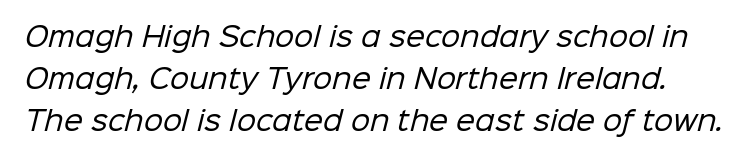
Q: Is the text bold? A: No.
Q: Is the text underlined? A: No.
Q: Is the spacing between letters normal or unusually wide? A: Normal.
Q: Is the spacing between lines tight, normal or loose? A: Normal.
